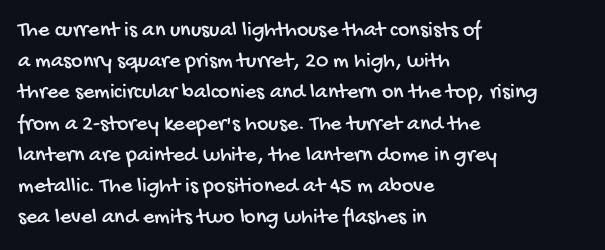
The image shows 22 px text type; set left-aligned, normal line spacing (1.42x), normal letter spacing, not underlined.
